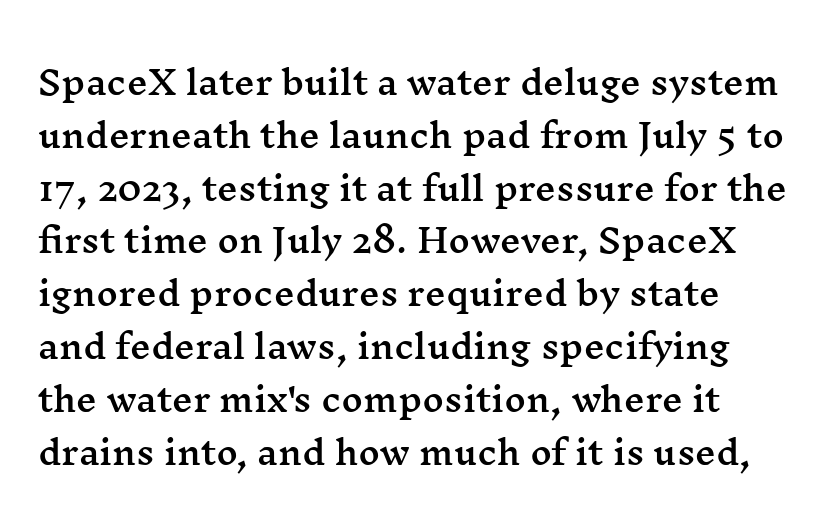
Q: Is the text italic (slanted)? A: No, it is upright.
Q: Is the typeface a serif or a sans-serif typeface? A: Serif.
Q: Is the text underlined? A: No.
Q: Is the spacing between letters normal or unusually wide? A: Normal.
Q: Is the spacing between lines tight, normal or loose? A: Normal.
Q: Width (condensed, normal, or wide)? A: Wide.
Q: Stroke contrast? A: Medium.
Q: x-height? A: Medium.
Q: Monospaced? A: No.
